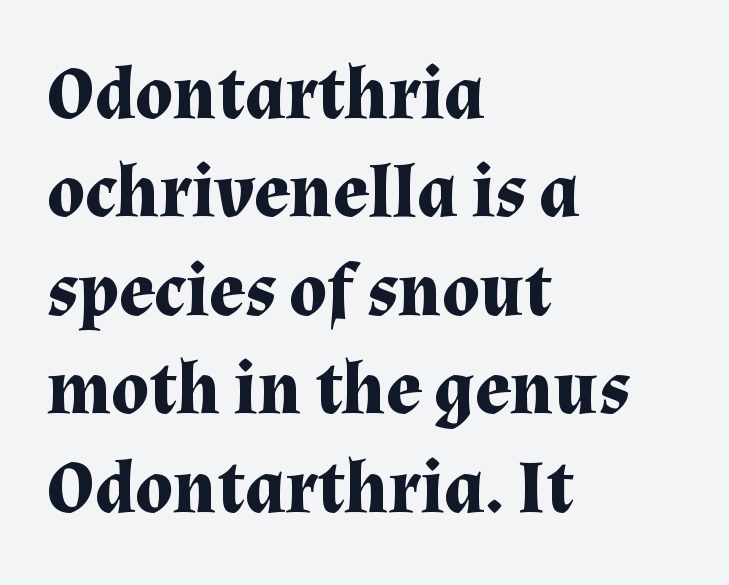
{"serif": "yes", "italic": "no", "bold": "yes", "weight": "bold", "width": "normal", "stroke_contrast": "medium", "x_height": "medium", "monospaced": "no", "underline": "no", "align": "left", "line_spacing": "normal", "line_spacing_ratio": 1.33, "letter_spacing": "normal", "letter_spacing_em": 0.0, "glyph_px": 74}
